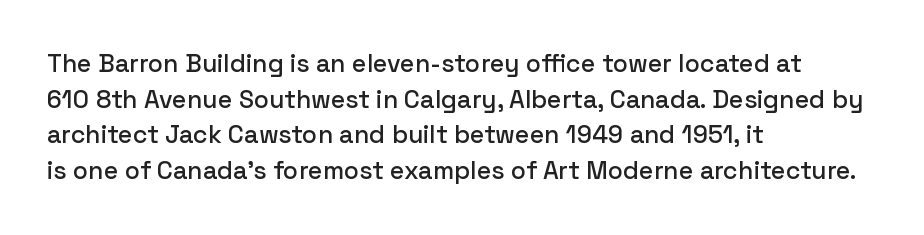
Glyph-to-glyph distance matches everyday printed text. The baseline area is clear. These lines are set flush left with a ragged right edge. Designer's note — italics off, roman on. The rendering uses a moderate line-height, typical for paragraphs.
